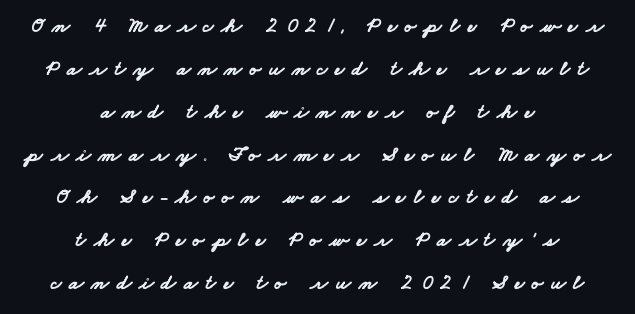
These lines have a slow, spaced-out rhythm from letter to letter. The words here are not underlined. Each glyph is drawn with heavy, bold strokes. Baseline-to-baseline distance is far greater than the letter height.
